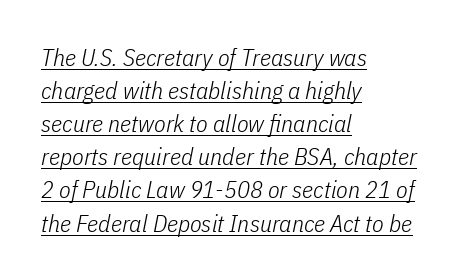
{"italic": "yes", "lean": "right", "slant_degrees": 11, "bold": "no", "underline": "yes", "align": "left", "line_spacing": "normal", "line_spacing_ratio": 1.38, "letter_spacing": "normal", "letter_spacing_em": 0.0, "glyph_px": 24}
